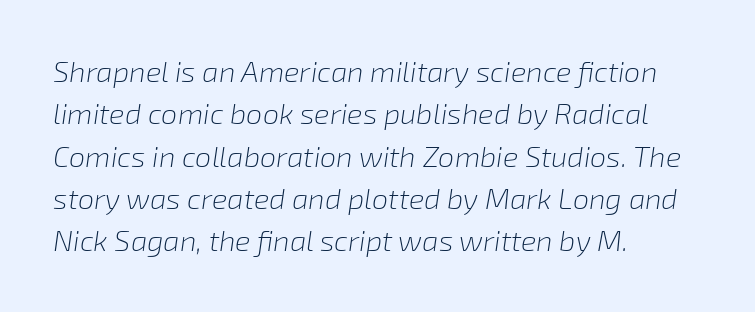
{"italic": "yes", "lean": "right", "slant_degrees": 8, "bold": "no", "weight": "light", "width": "normal", "stroke_contrast": "low", "x_height": "medium", "monospaced": "no", "underline": "no", "align": "left", "line_spacing": "normal", "line_spacing_ratio": 1.46, "letter_spacing": "normal", "letter_spacing_em": 0.0, "glyph_px": 29}
